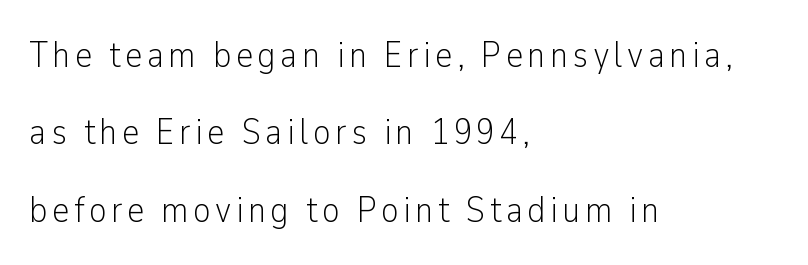
Q: Is the text bold? A: No.
Q: Is the text italic (slanted)? A: No, it is upright.
Q: Is the typeface a serif or a sans-serif typeface? A: Sans-serif.
Q: Is the text underlined? A: No.
Q: How is the paragraph aligned? A: Left-aligned.
Q: Is the spacing between lines tight, normal or loose? A: Loose.
Q: Width (condensed, normal, or wide)? A: Condensed.
Q: Stroke contrast? A: Low.
Q: x-height? A: Medium.
Q: Monospaced? A: No.
